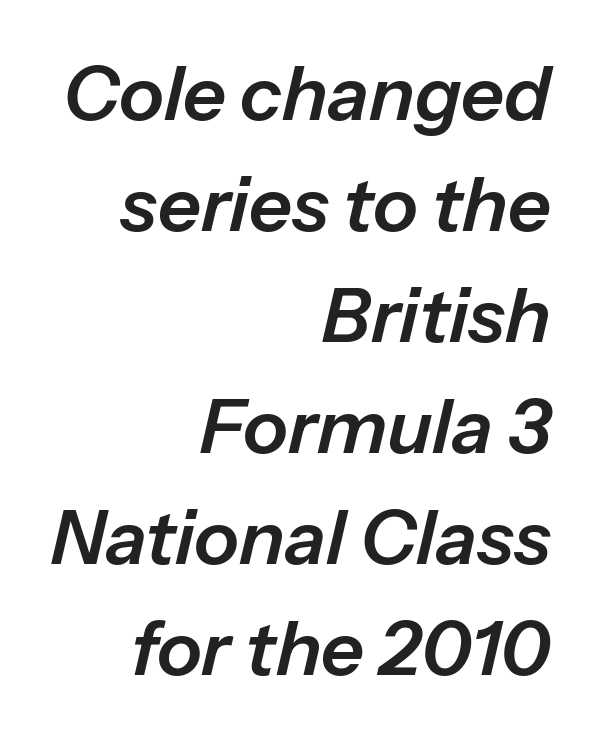
{"italic": "yes", "lean": "right", "slant_degrees": 13, "width": "normal", "stroke_contrast": "low", "x_height": "medium", "monospaced": "no", "underline": "no", "align": "right", "line_spacing": "normal", "line_spacing_ratio": 1.48, "letter_spacing": "normal", "letter_spacing_em": 0.0, "glyph_px": 75}
